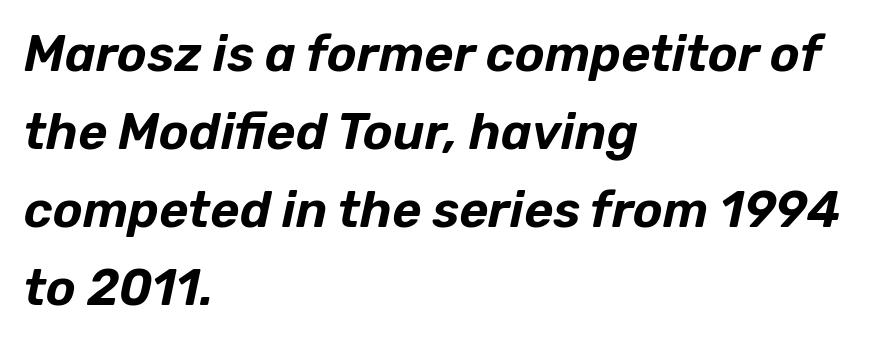
{"italic": "yes", "lean": "right", "slant_degrees": 12, "width": "normal", "stroke_contrast": "low", "x_height": "medium", "monospaced": "no", "underline": "no", "align": "left", "line_spacing": "normal", "line_spacing_ratio": 1.56, "letter_spacing": "normal", "letter_spacing_em": 0.0, "glyph_px": 50}
